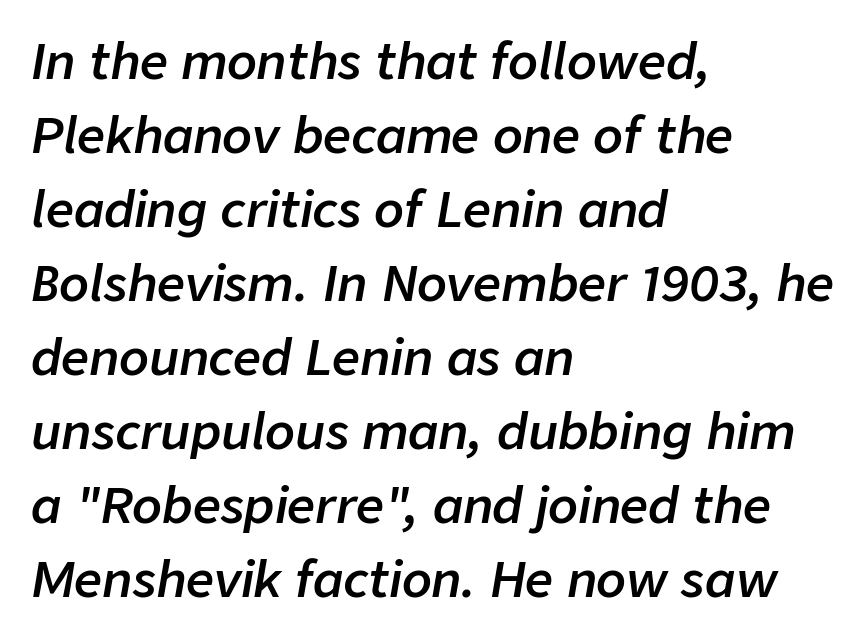
The image shows 49 px semibold type, italic (leaning right); set left-aligned, normal line spacing (1.51x), normal letter spacing, not underlined; low stroke contrast and a medium x-height.
